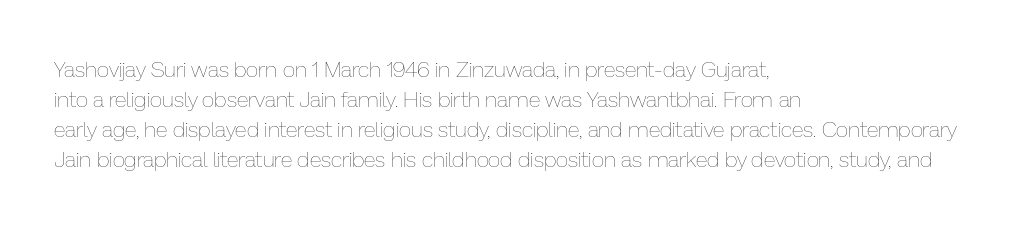
Reading down the column, the eye jumps a familiar distance to each next line. Left-aligned paragraph, ragged on the right. Check under the words: just untouched page. Nope, not italic — everything's standing straight.
